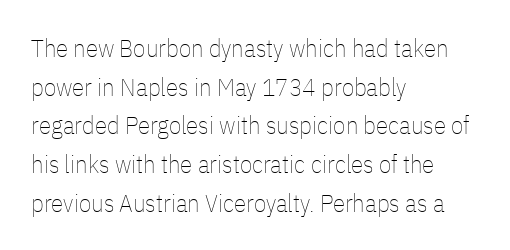
Notice how descenders clear the ascenders below comfortably — that's standard leading. Posture: vertical. Letter spacing: default. This rendering uses left alignment, leaving the right contour irregular.
